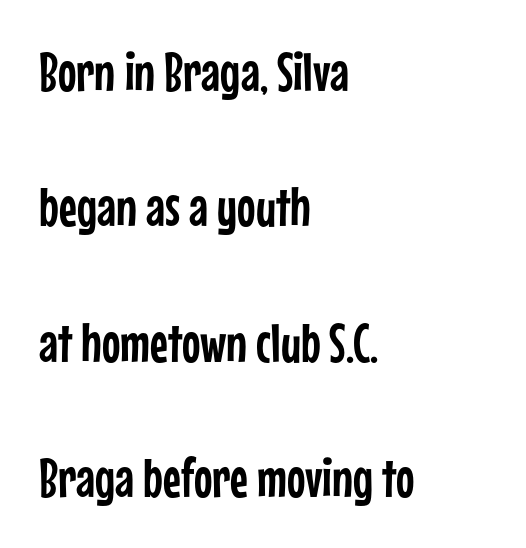
Q: Is the text italic (slanted)? A: No, it is upright.
Q: Is the typeface a serif or a sans-serif typeface? A: Sans-serif.
Q: Is the text underlined? A: No.
Q: How is the paragraph aligned? A: Left-aligned.
Q: Is the spacing between letters normal or unusually wide? A: Normal.
Q: Is the spacing between lines tight, normal or loose? A: Loose.
Q: Width (condensed, normal, or wide)? A: Condensed.
Q: Stroke contrast? A: Low.
Q: x-height? A: Medium.
Q: Monospaced? A: No.
